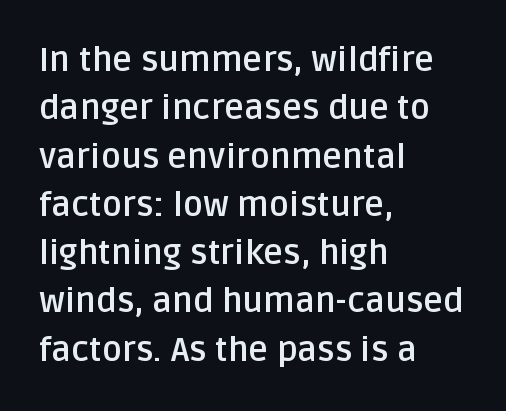
Q: Is the text bold? A: Yes.
Q: Is the text italic (slanted)? A: No, it is upright.
Q: Is the typeface a serif or a sans-serif typeface? A: Sans-serif.
Q: Is the text underlined? A: No.
Q: How is the paragraph aligned? A: Left-aligned.
Q: Is the spacing between letters normal or unusually wide? A: Normal.
Q: Is the spacing between lines tight, normal or loose? A: Normal.
Q: Width (condensed, normal, or wide)? A: Normal.
Q: Stroke contrast? A: Low.
Q: x-height? A: Large.
Q: Monospaced? A: No.
